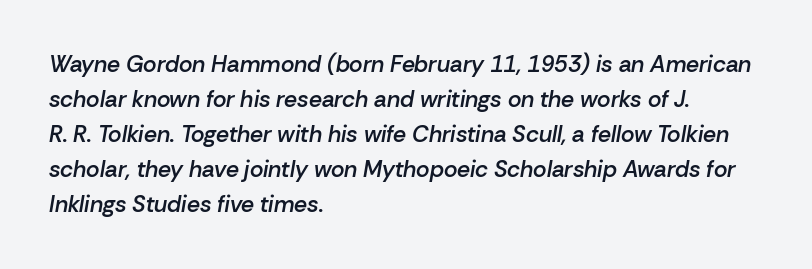
The image shows 23 px text type, italic (leaning right); set left-aligned, normal line spacing (1.52x), normal letter spacing, not underlined.
